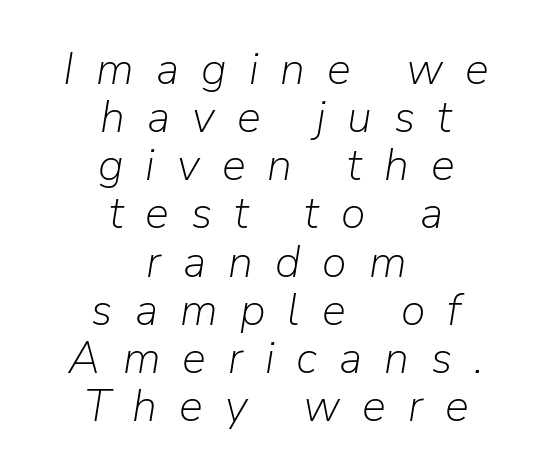
{"italic": "yes", "lean": "right", "slant_degrees": 9, "bold": "no", "weight": "light", "width": "normal", "stroke_contrast": "low", "x_height": "medium", "monospaced": "no", "underline": "no", "align": "center", "line_spacing": "tight", "line_spacing_ratio": 1.07, "letter_spacing": "wide", "letter_spacing_em": 0.49, "glyph_px": 45}
